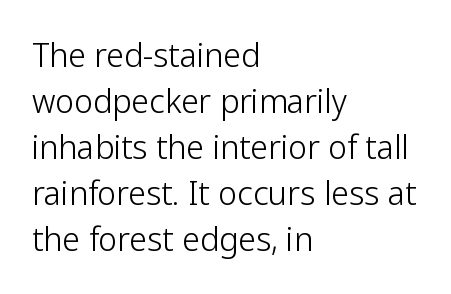
{"serif": "no", "italic": "no", "bold": "no", "weight": "light", "width": "normal", "stroke_contrast": "low", "x_height": "medium", "monospaced": "no", "underline": "no", "align": "left", "line_spacing": "normal", "line_spacing_ratio": 1.44, "letter_spacing": "normal", "letter_spacing_em": 0.0, "glyph_px": 32}
